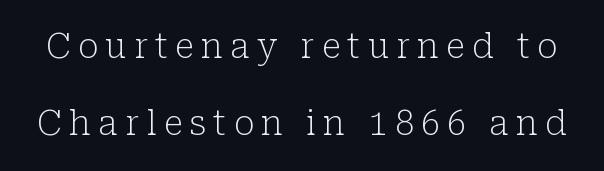
The image shows 34 px light serif type, upright; set loose line spacing (2.27x), unusually wide letter spacing (+0.21 em), not underlined; low stroke contrast and a medium x-height.
